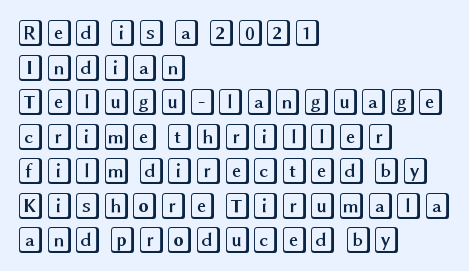
{"italic": "no", "underline": "no", "align": "left", "line_spacing": "normal", "line_spacing_ratio": 1.33, "letter_spacing": "normal", "letter_spacing_em": 0.0, "glyph_px": 26}
